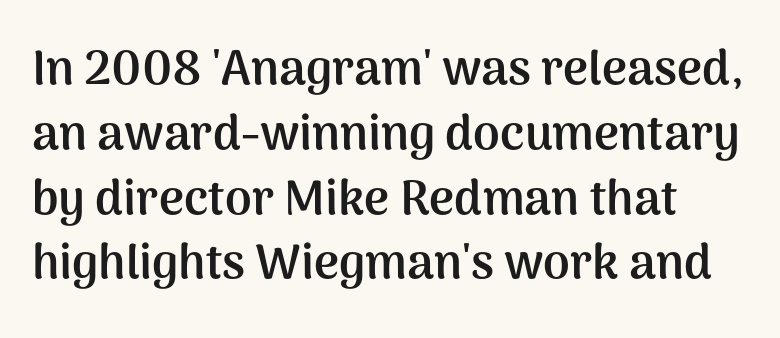
Q: Is the text bold? A: Yes.
Q: Is the text italic (slanted)? A: No, it is upright.
Q: Is the typeface a serif or a sans-serif typeface? A: Sans-serif.
Q: Is the text underlined? A: No.
Q: Is the spacing between letters normal or unusually wide? A: Normal.
Q: Is the spacing between lines tight, normal or loose? A: Normal.
Q: Width (condensed, normal, or wide)? A: Normal.
Q: Stroke contrast? A: Medium.
Q: x-height? A: Medium.
Q: Monospaced? A: No.
